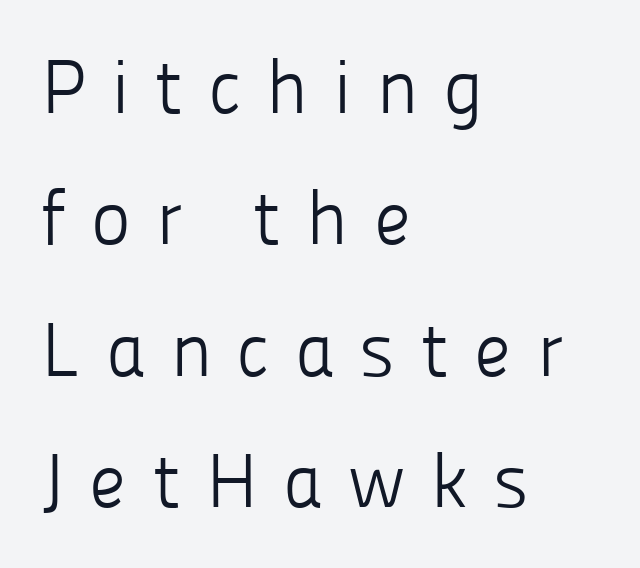
What kind of face is this? One without serifs — a sans. Visually the block forms a straight wall on the left and a jagged coastline on the right. Look at the tracking — it's clearly loosened, letters drifting apart. Descenders hang freely into open space.
